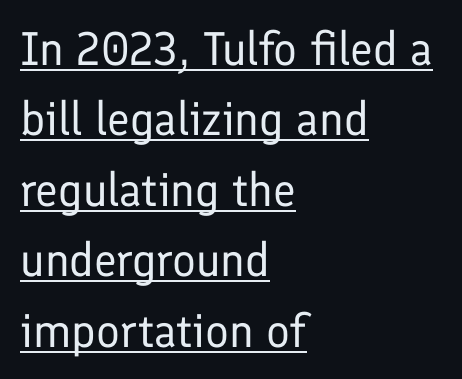
{"serif": "no", "italic": "no", "bold": "no", "weight": "regular", "width": "normal", "stroke_contrast": "low", "x_height": "medium", "monospaced": "no", "underline": "yes", "align": "left", "line_spacing": "normal", "line_spacing_ratio": 1.5, "letter_spacing": "normal", "letter_spacing_em": 0.0, "glyph_px": 47}
